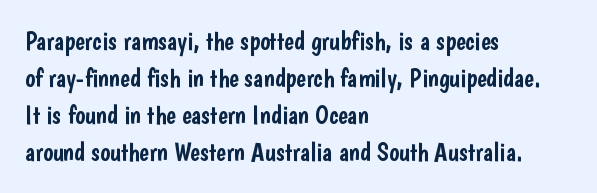
{"italic": "no", "underline": "no", "align": "left", "line_spacing": "normal", "line_spacing_ratio": 1.42, "letter_spacing": "normal", "letter_spacing_em": 0.0, "glyph_px": 26}
